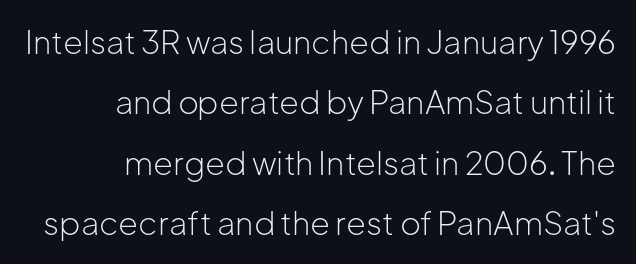
{"serif": "no", "italic": "no", "bold": "no", "weight": "light", "width": "normal", "stroke_contrast": "low", "x_height": "medium", "monospaced": "no", "underline": "no", "align": "right", "line_spacing_ratio": 1.89, "letter_spacing": "normal", "letter_spacing_em": 0.0, "glyph_px": 32}
